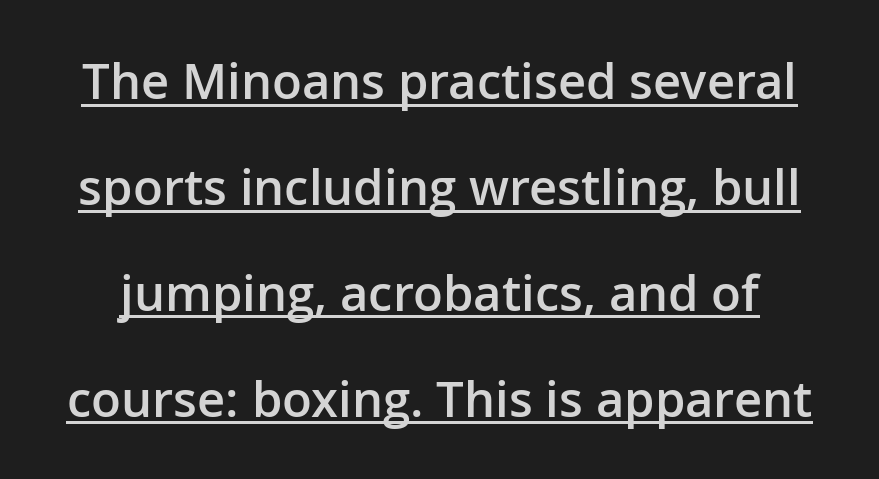
A typographer would call this underscored text. Font category for this specimen: sans-serif. Emphasis by weight is partial: semibold. Character widths vary here, with narrow letters taking less room than wide ones. Do the letters lean? They stand straight. Nothing unusual about the tracking: characters are spaced as the font intends.
